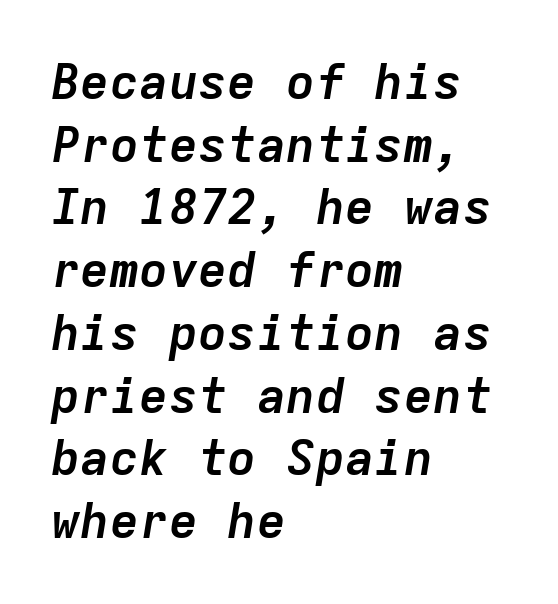
{"italic": "yes", "lean": "right", "slant_degrees": 9, "bold": "yes", "weight": "semibold", "width": "normal", "stroke_contrast": "low", "x_height": "medium", "monospaced": "yes", "underline": "no", "align": "left", "line_spacing": "normal", "line_spacing_ratio": 1.28, "letter_spacing": "normal", "letter_spacing_em": 0.0, "glyph_px": 49}
